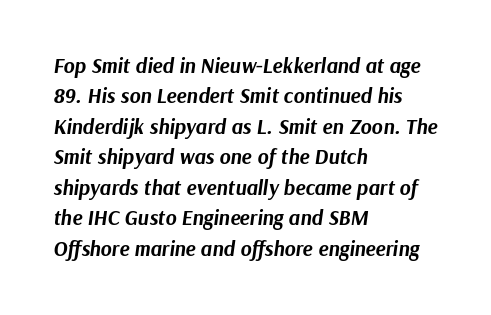
The image shows 21 px bold type, italic (leaning right); set left-aligned, normal line spacing (1.45x), normal letter spacing, not underlined.
